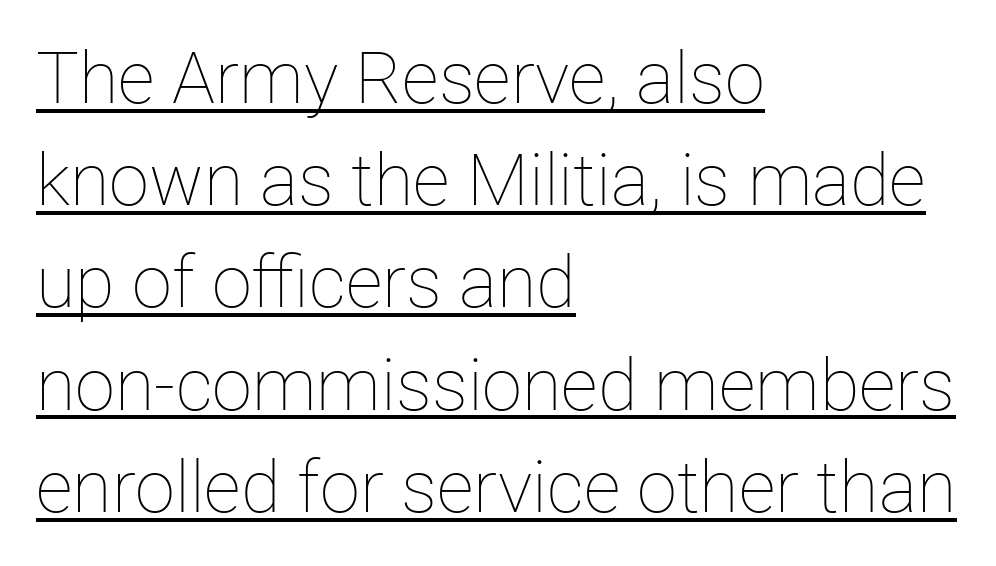
The image shows 72 px thin type, upright; set left-aligned, normal line spacing (1.42x), normal letter spacing, underlined; low stroke contrast and a medium x-height.
